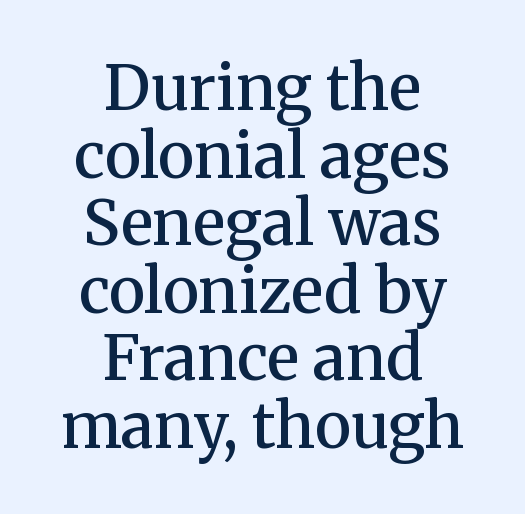
{"serif": "yes", "italic": "no", "bold": "semi", "weight": "semibold", "width": "normal", "stroke_contrast": "medium", "x_height": "medium", "monospaced": "no", "underline": "no", "align": "center", "line_spacing": "tight", "line_spacing_ratio": 1.09, "letter_spacing": "normal", "letter_spacing_em": 0.0, "glyph_px": 62}
